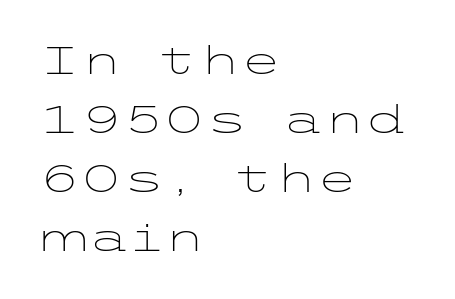
{"serif": "no", "italic": "no", "bold": "no", "weight": "light", "width": "wide", "stroke_contrast": "low", "x_height": "medium", "underline": "no", "align": "left", "line_spacing": "normal", "line_spacing_ratio": 1.55, "letter_spacing": "normal", "letter_spacing_em": 0.0, "glyph_px": 38}
